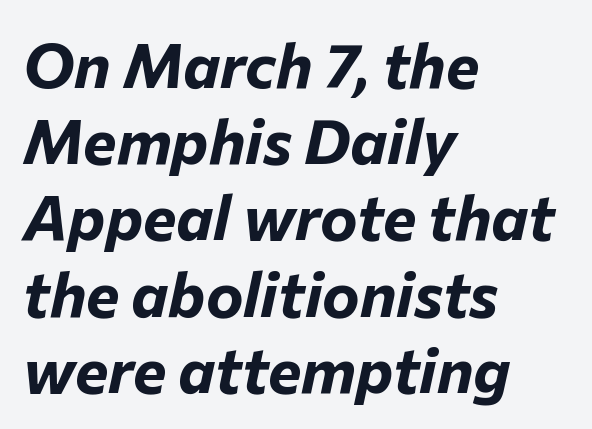
{"italic": "yes", "lean": "right", "slant_degrees": 12, "bold": "yes", "weight": "bold", "width": "normal", "stroke_contrast": "low", "x_height": "medium", "monospaced": "no", "underline": "no", "align": "left", "line_spacing_ratio": 1.21, "letter_spacing": "normal", "letter_spacing_em": 0.0, "glyph_px": 63}
